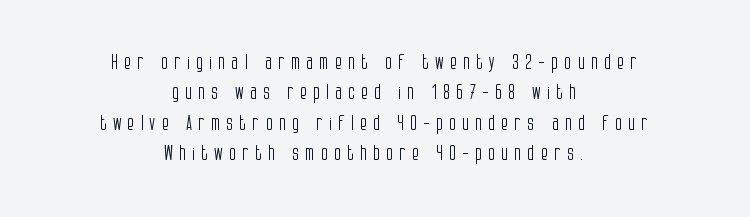
The image shows 21 px text type, upright; set centered, normal line spacing (1.45x), unusually wide letter spacing (+0.28 em), not underlined.
